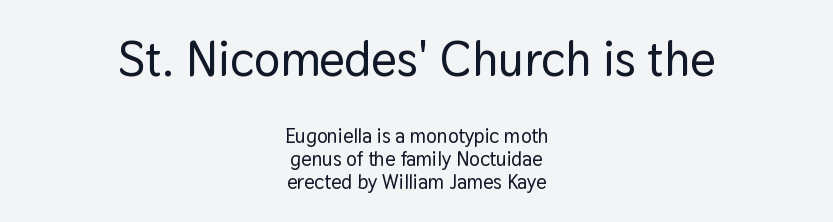
The image shows 49 px sans-serif type, upright; set centered, line spacing 1.16x, normal letter spacing, not underlined; the first (top) block is 2.45x larger; low stroke contrast and a medium x-height.
